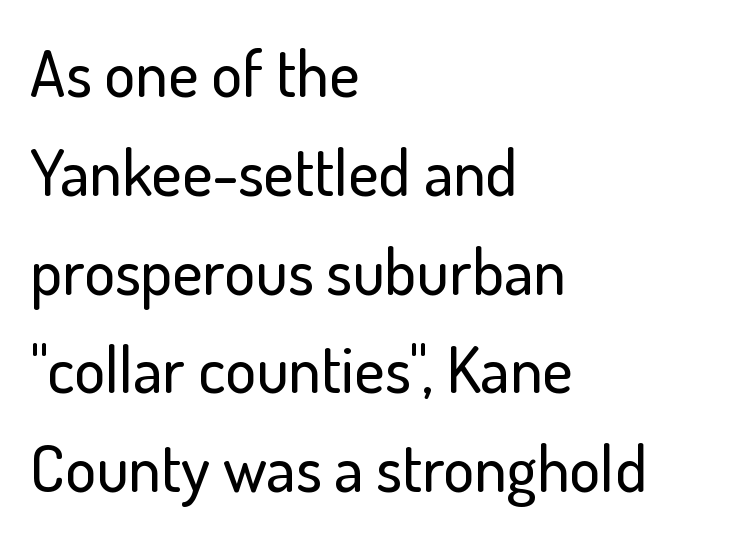
These lines are set flush left with a ragged right edge. Unmarked baselines from the first word to the last. The space between consecutive lines is moderate. No italicization has been applied; the sample stays upright. What kind of face is this? One without serifs — a sans.
